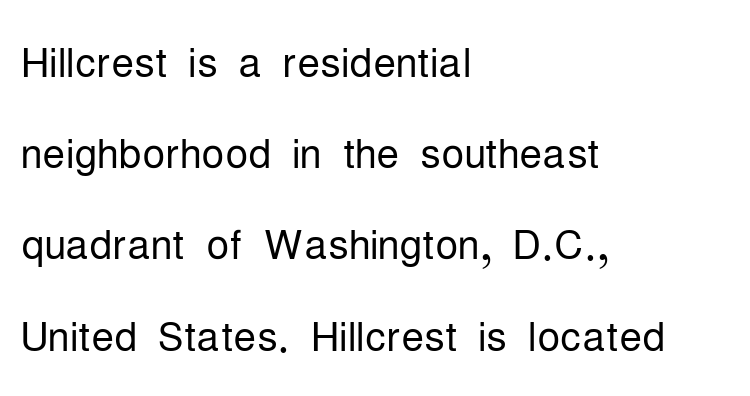
{"serif": "no", "italic": "no", "bold": "no", "weight": "light", "width": "condensed", "stroke_contrast": "low", "x_height": "medium", "monospaced": "no", "underline": "no", "align": "left", "line_spacing": "normal", "line_spacing_ratio": 1.6, "letter_spacing": "normal", "letter_spacing_em": 0.0, "glyph_px": 57}
